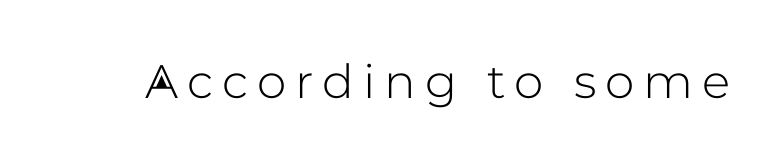
Font category for this specimen: sans-serif. Spacing verdict: proportional, widths tailored to each character. Underlining? Definitely not there. No italicization has been applied; the sample stays upright.
